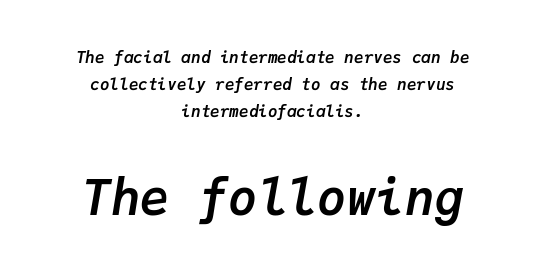
Compared with typical body copy, the letter spacing here is the same. Two sizes are in play, and the larger belongs to the second block. Baseline-to-baseline distance is the conventional proportion of letter height. Emphasis-style slanted type is in use. No word sits above an underline. Plenty of ink on the page — the face is bold.
